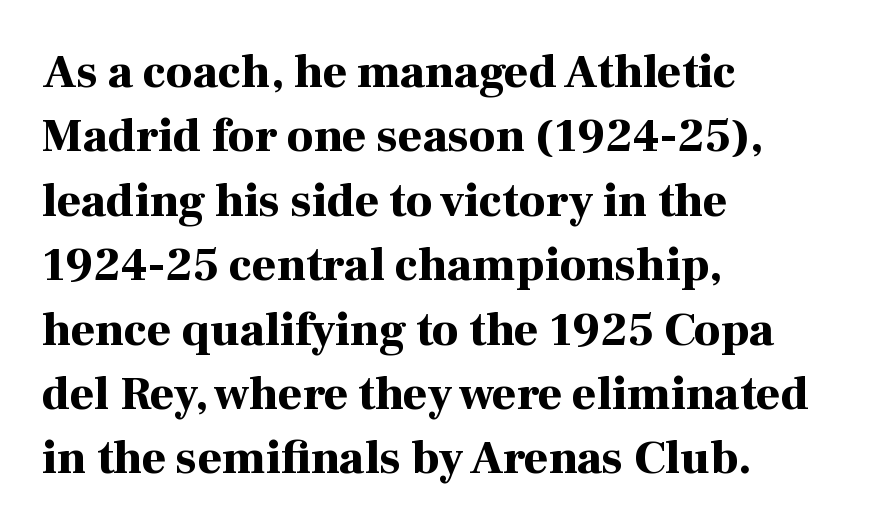
In CSS terms this would be text-align: left. Check under the words: just untouched page. This rendering leaves character spacing at its baseline value. Heft: maximum for text — a bold. Notice how the stems are strictly vertical — no italics here. Letterform terminals end in serifs throughout the passage.
